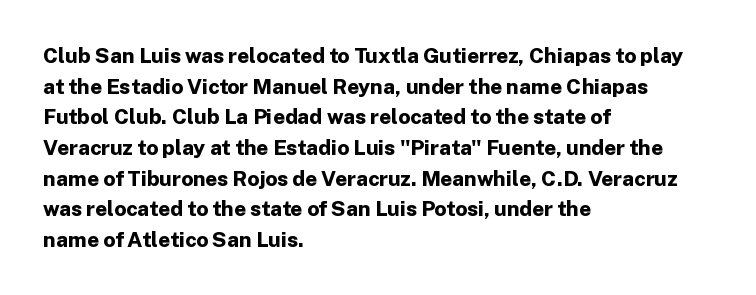
Glyph-to-glyph distance matches everyday printed text. If you drew a line through each stem, it would be perfectly vertical. Horizontal bands of white between lines are of average thickness. Type without underlining. The glyphs have the mass of a bold cut.
